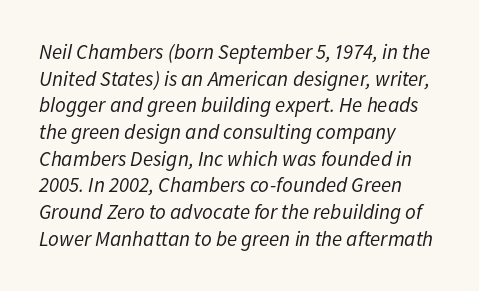
Descender tails drop into unmarked territory. The lines in this sample share a left origin and differ only in where they stop. The letters are slanted; this is an italic face. Evenly set lines give the paragraph a standard silhouette.
